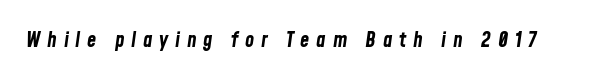
{"italic": "yes", "lean": "right", "slant_degrees": 8, "bold": "yes", "underline": "no", "letter_spacing": "wide", "letter_spacing_em": 0.32, "glyph_px": 21}
